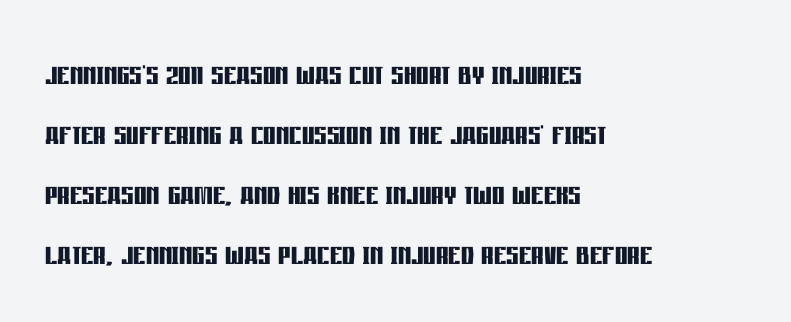
Q: Is the text bold? A: Yes.
Q: Is the text italic (slanted)? A: No, it is upright.
Q: Is the typeface a serif or a sans-serif typeface? A: Sans-serif.
Q: Is the text underlined? A: No.
Q: How is the paragraph aligned? A: Left-aligned.
Q: Is the spacing between letters normal or unusually wide? A: Normal.
Q: Is the spacing between lines tight, normal or loose? A: Normal.
Q: Width (condensed, normal, or wide)? A: Condensed.
Q: Stroke contrast? A: Low.
Q: x-height? A: Large.
Q: Monospaced? A: No.
